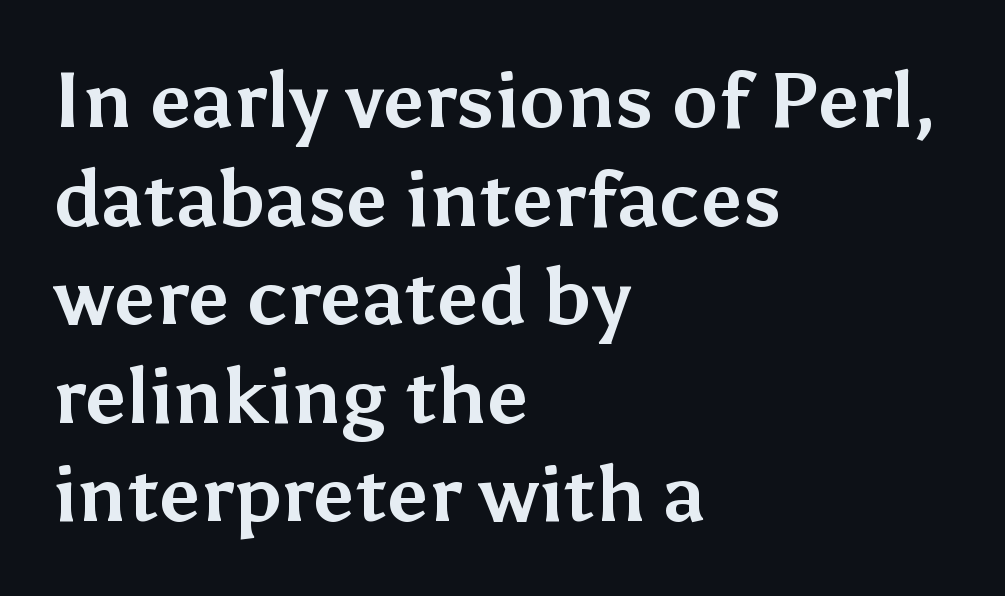
The vertical gap from one line to the next is medium. Character widths vary here, with narrow letters taking less room than wide ones. Beneath every word, the page is bare. The letters stand upright; this is a roman face. Caption: multi-line text, flush left, ragged right.
